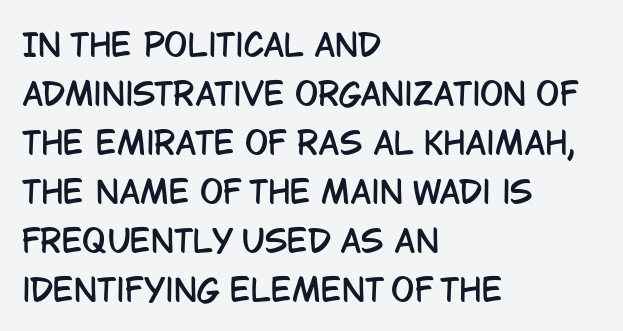
The image shows 31 px condensed sans-serif type, upright; set left-aligned, normal line spacing (1.58x), normal letter spacing, not underlined; low stroke contrast and a large x-height.
